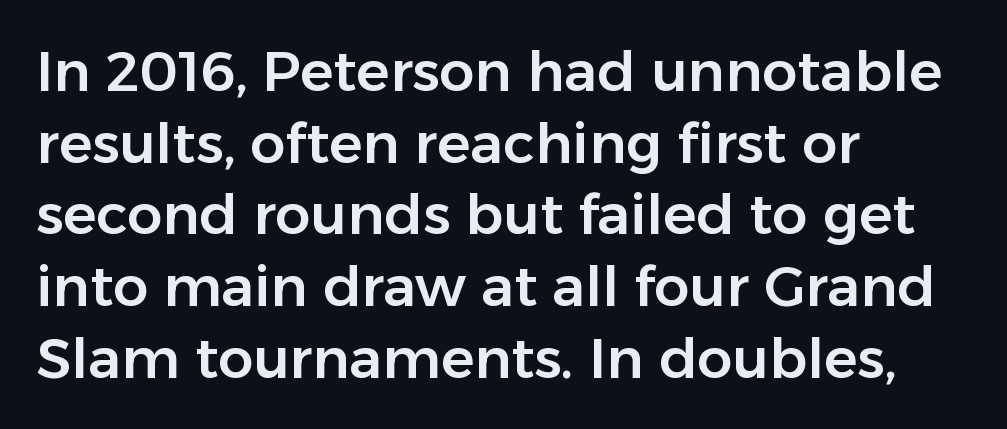
Is this a fixed-width face? No — the glyphs have proportional, varying widths. The horizontal fit of the characters is conventional and even. The lettering holds an erect, upright posture throughout. One-word summary of the alignment: left.
